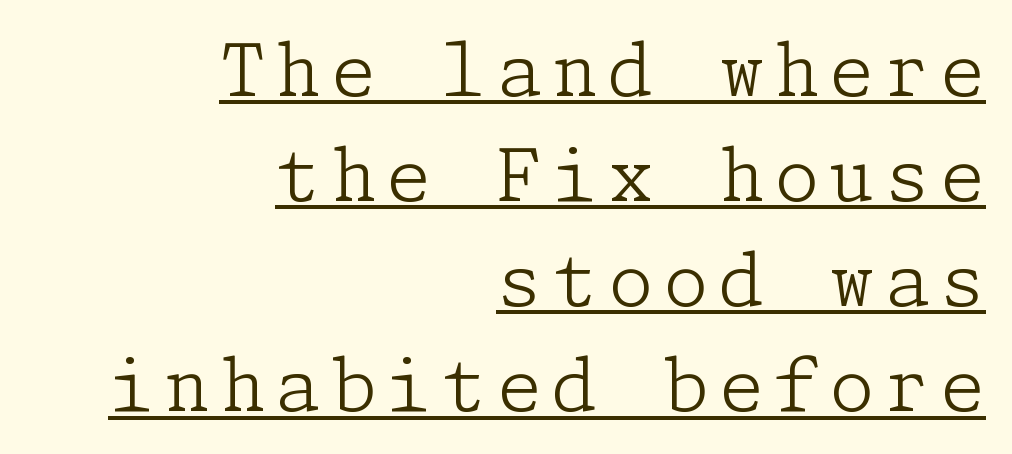
The image shows 72 px light serif type, upright; set right-aligned, normal line spacing (1.46x), underlined; low stroke contrast and a medium x-height.
